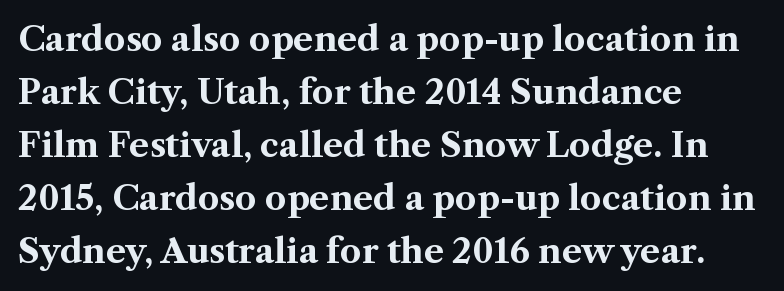
{"serif": "yes", "italic": "no", "bold": "yes", "weight": "bold", "width": "normal", "stroke_contrast": "medium", "x_height": "medium", "monospaced": "no", "underline": "no", "align": "left", "line_spacing": "normal", "line_spacing_ratio": 1.56, "letter_spacing": "normal", "letter_spacing_em": 0.0, "glyph_px": 34}
